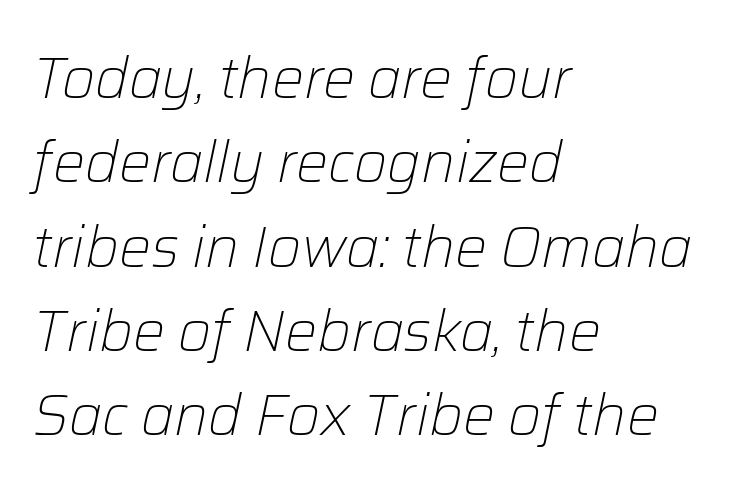
Looks like regular typesetting: each glyph gets only the width it needs. Teacher's note: observe the even left margin — that is flush-left alignment. Unbolded letterforms with no extra heft. Honestly, the letter spacing is just normal — you wouldn't notice it. How would I describe the line gaps? Plain and ordinary. Underline: absent.
